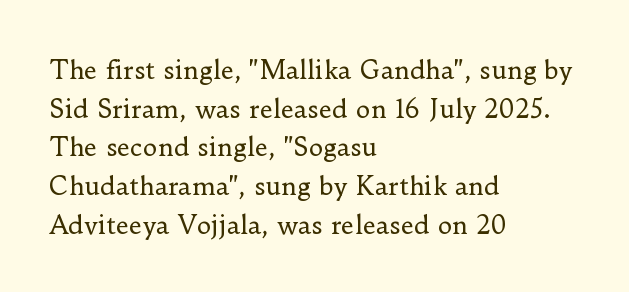
Notice how descenders clear the ascenders below comfortably — that's standard leading. Posture: vertical. Letter spacing: default. This rendering uses left alignment, leaving the right contour irregular.
